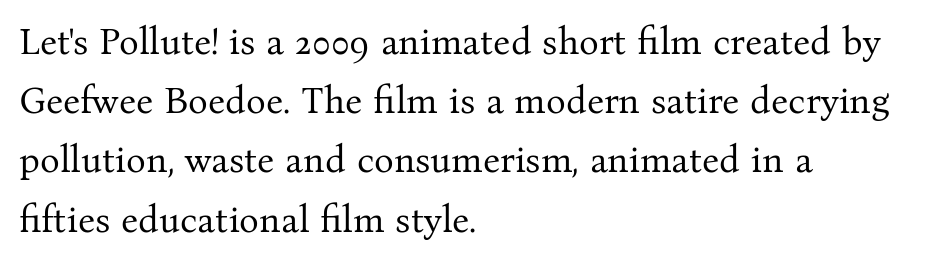
The image shows 37 px regular-weight serif type, upright; set left-aligned, normal line spacing (1.6x), normal letter spacing, not underlined; medium stroke contrast and a medium x-height.
